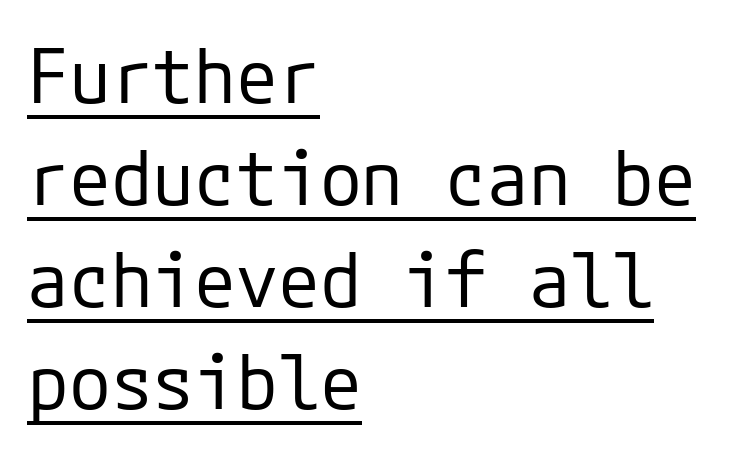
Q: Is the text bold? A: No.
Q: Is the text italic (slanted)? A: No, it is upright.
Q: Is the typeface a serif or a sans-serif typeface? A: Sans-serif.
Q: Is the text underlined? A: Yes.
Q: How is the paragraph aligned? A: Left-aligned.
Q: Is the spacing between letters normal or unusually wide? A: Normal.
Q: Is the spacing between lines tight, normal or loose? A: Normal.
Q: Width (condensed, normal, or wide)? A: Normal.
Q: Stroke contrast? A: Low.
Q: x-height? A: Medium.
